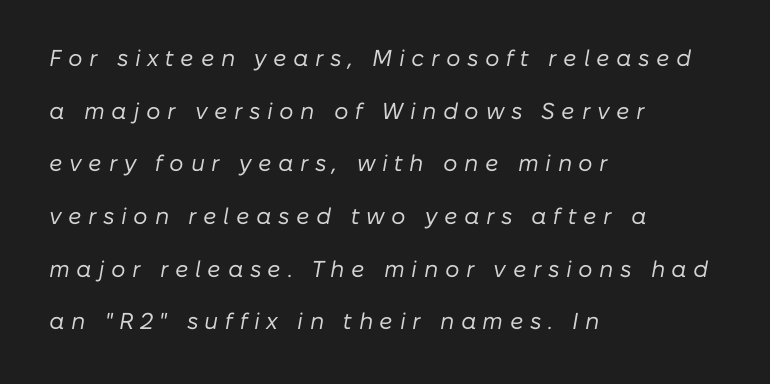
Q: Is the text bold? A: No.
Q: Is the text italic (slanted)? A: Yes, it leans right by about 10 degrees.
Q: Is the text underlined? A: No.
Q: How is the paragraph aligned? A: Left-aligned.
Q: Is the spacing between letters normal or unusually wide? A: Unusually wide.
Q: Is the spacing between lines tight, normal or loose? A: Loose.
